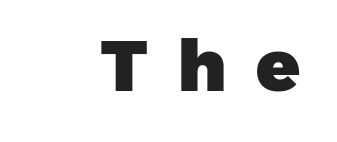
{"serif": "no", "bold": "yes", "weight": "heavy", "width": "normal", "stroke_contrast": "low", "x_height": "medium", "monospaced": "no", "underline": "no", "letter_spacing": "wide", "letter_spacing_em": 0.41, "glyph_px": 72}
